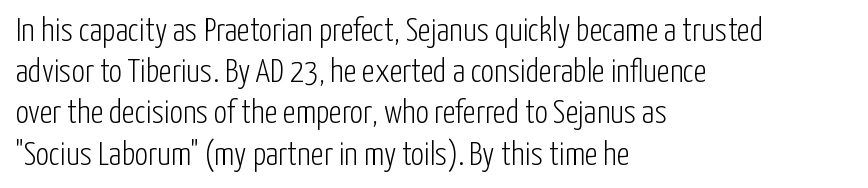
If you measured baseline to baseline, you'd find a middling distance. Descenders are the only things crossing below the line. Students, note that the glyphs here touch the page at normal intervals. Summary of weight: not heavy and not bold. The passage shown is typed in a proportional face where columns would drift.
